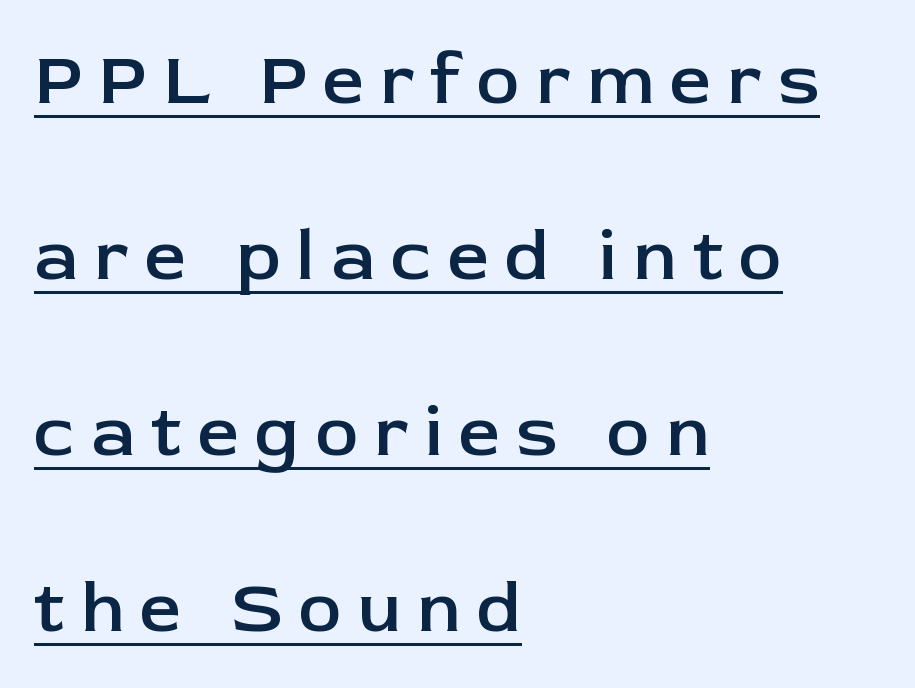
{"serif": "no", "italic": "no", "bold": "semi", "weight": "semibold", "width": "normal", "stroke_contrast": "low", "x_height": "medium", "monospaced": "no", "underline": "yes", "align": "left", "line_spacing": "loose", "line_spacing_ratio": 2.41, "letter_spacing": "wide", "letter_spacing_em": 0.22, "glyph_px": 73}
